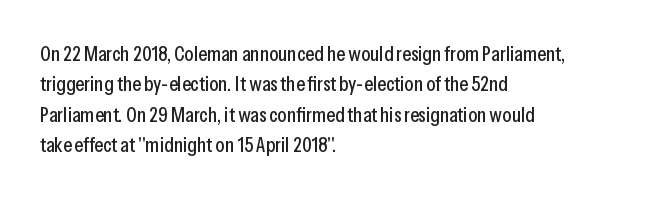
{"italic": "no", "underline": "no", "align": "left", "line_spacing": "normal", "line_spacing_ratio": 1.45, "letter_spacing": "normal", "letter_spacing_em": 0.0, "glyph_px": 21}
